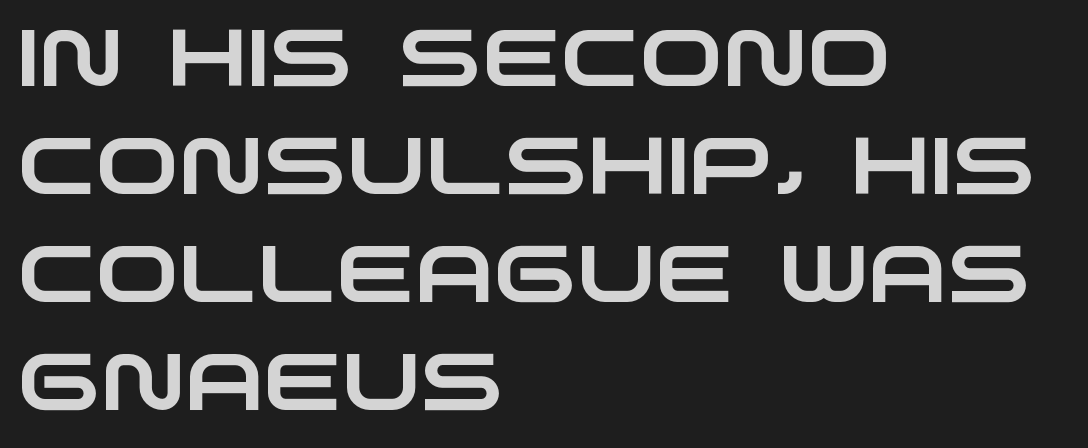
The typeface chosen for these lines omits serifs. Observe the ordinary spacing: letters are neighbours, not strangers. Do the characters align in a grid? No, the font is proportional. A typesetter would call this leading conventional body-copy spacing. This rendering features lettering with no underline.
